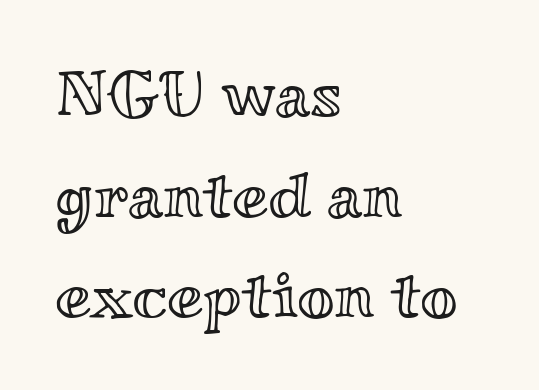
{"italic": "no", "width": "wide", "x_height": "small", "monospaced": "no", "underline": "no", "align": "left", "line_spacing": "normal", "line_spacing_ratio": 1.55, "letter_spacing": "normal", "letter_spacing_em": 0.0, "glyph_px": 65}
